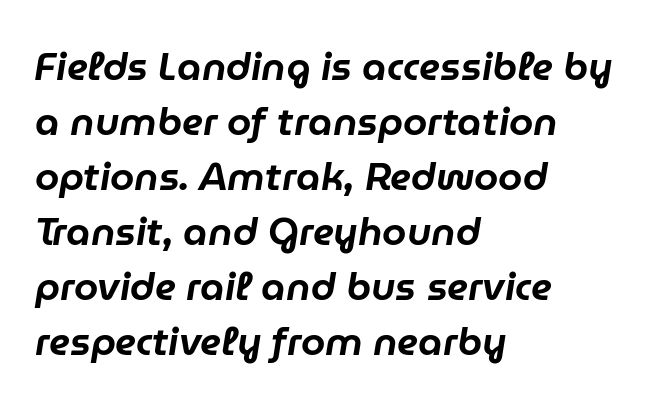
Q: Is the text italic (slanted)? A: Yes, it leans right by about 9 degrees.
Q: Is the text underlined? A: No.
Q: How is the paragraph aligned? A: Left-aligned.
Q: Is the spacing between letters normal or unusually wide? A: Normal.
Q: Is the spacing between lines tight, normal or loose? A: Normal.
Q: Width (condensed, normal, or wide)? A: Normal.
Q: Stroke contrast? A: Low.
Q: x-height? A: Medium.
Q: Monospaced? A: No.
